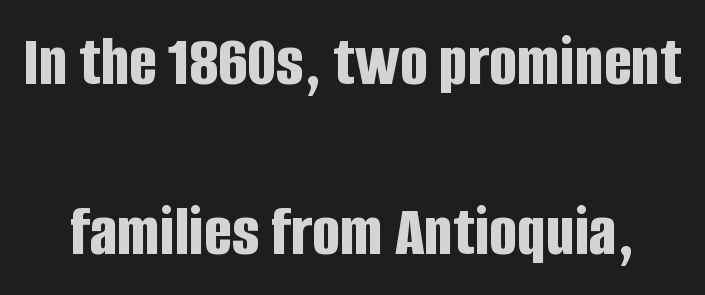
The image shows 74 px bold, condensed sans-serif type, upright; set loose line spacing (2.3x), normal letter spacing, not underlined; low stroke contrast and a large x-height.
